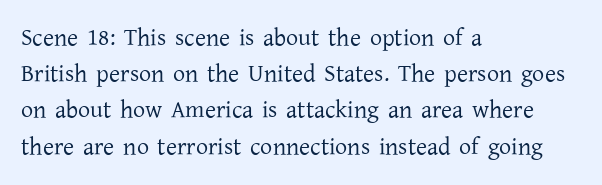
{"italic": "no", "bold": "no", "underline": "no", "align": "left", "line_spacing": "normal", "line_spacing_ratio": 1.51, "letter_spacing": "normal", "letter_spacing_em": 0.0, "glyph_px": 24}
